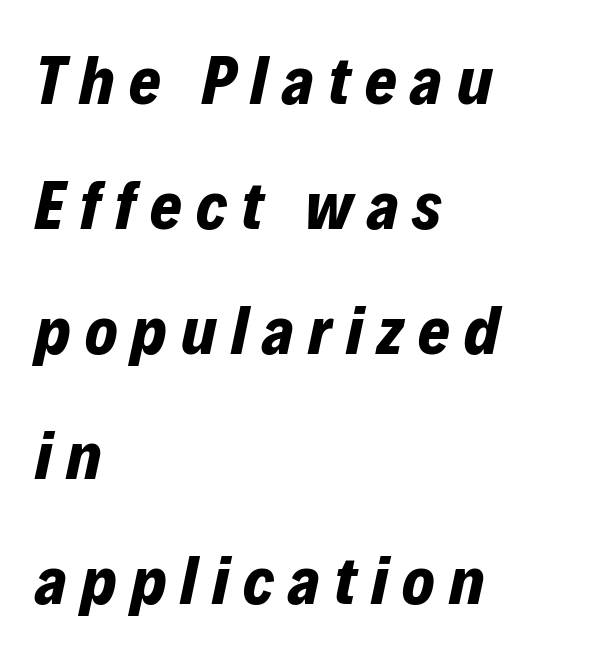
Compared with an ordinary text face, these strokes are far heavier — a full bold. The lines are quadded left. Words float on clear page, feet unadorned. Each letter keeps its own natural width here, so spacing adapts to shape. Loose tracking; the words dissolve into strings of separated letters.
